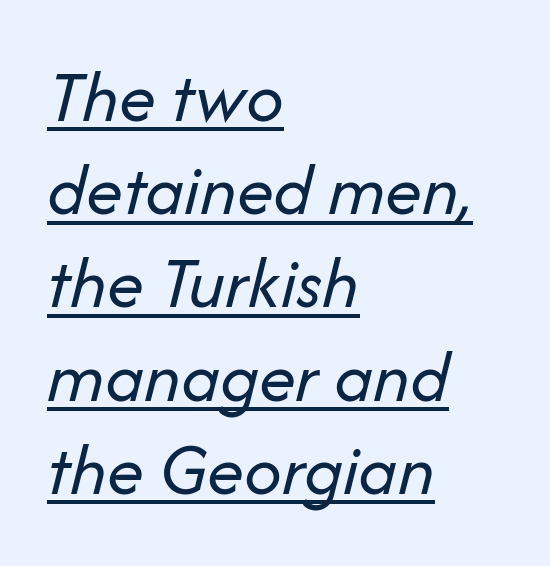
The image shows 74 px regular-weight type, italic (leaning right); set left-aligned, normal line spacing (1.26x), normal letter spacing, underlined; low stroke contrast and a medium x-height.
